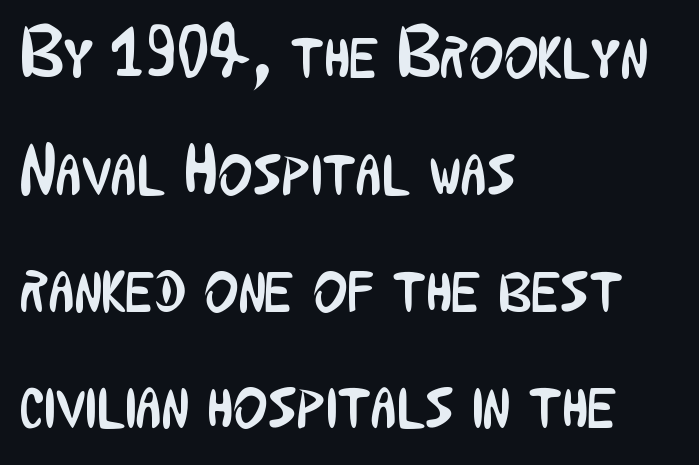
The image shows 73 px regular-weight, condensed sans-serif type, upright; set left-aligned, normal line spacing (1.6x), normal letter spacing, not underlined; low stroke contrast and a medium x-height.
